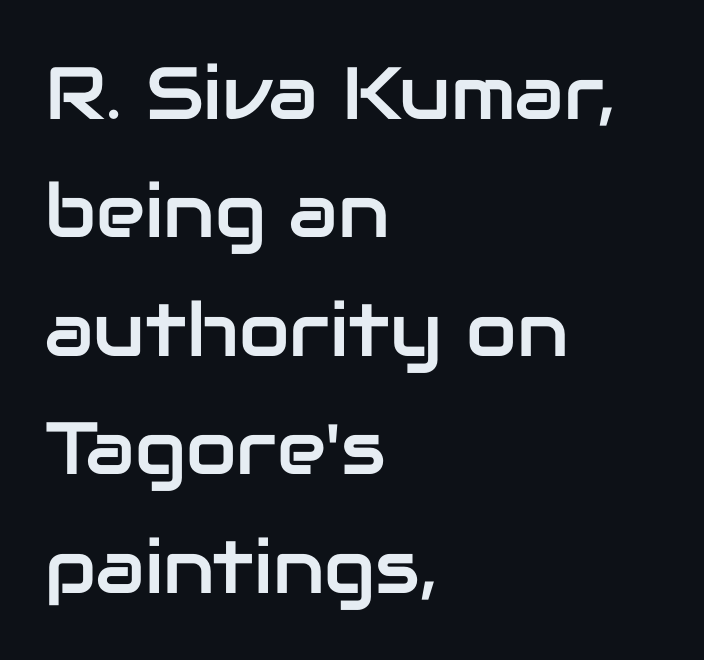
A typesetter would call this zero additional tracking. This block has exactly the height ordinary leading produces. Nope, not italic — everything's standing straight. Rule under the text: the space is simply empty. Character widths vary here, with narrow letters taking less room than wide ones. The characters display no serif detailing; their extremities are plain.
